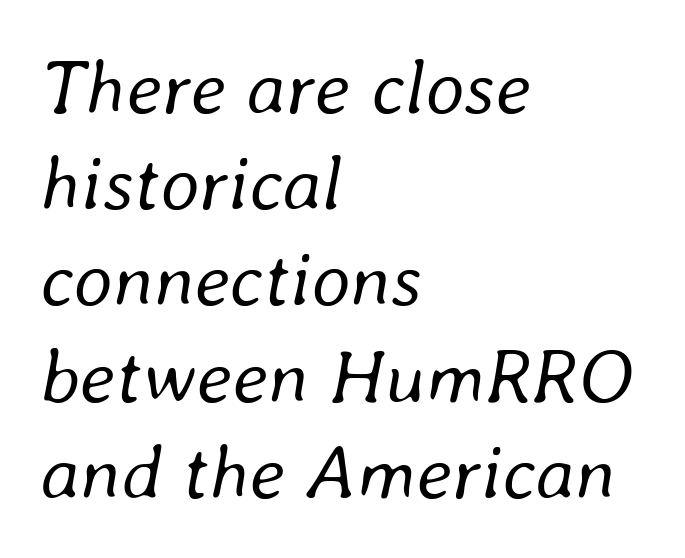
Q: Is the text bold? A: No.
Q: Is the text italic (slanted)? A: Yes, it leans right by about 8 degrees.
Q: Is the text underlined? A: No.
Q: How is the paragraph aligned? A: Left-aligned.
Q: Is the spacing between letters normal or unusually wide? A: Normal.
Q: Is the spacing between lines tight, normal or loose? A: Normal.
Q: Width (condensed, normal, or wide)? A: Normal.
Q: Stroke contrast? A: Low.
Q: x-height? A: Medium.
Q: Monospaced? A: No.
